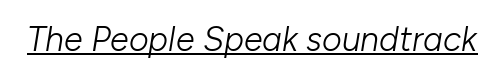
The sample's only ornament is a line tracing under the words. The letters advance in unequal steps, a hallmark of proportional type. Default kerning and tracking; the words read as compact shapes. The font sits on the lighter half of the weight spectrum, regular included.
